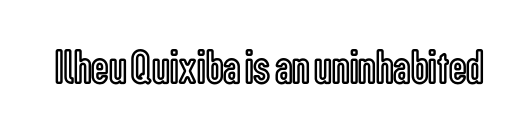
This sample uses an upright cut, with every glyph sitting square on the baseline. Varying glyph widths throughout — classic text-font behaviour. Honestly, the letter spacing is just normal — you wouldn't notice it. No word sits above an underline.
